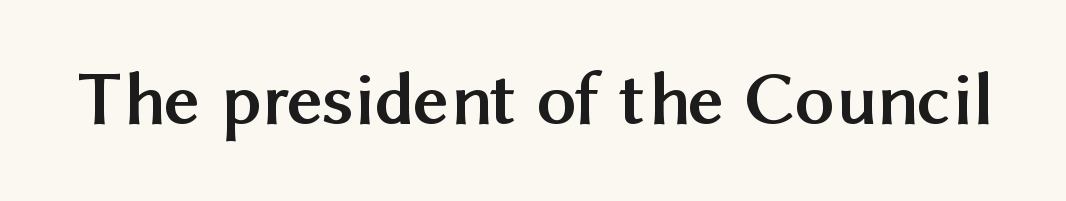
{"serif": "no", "italic": "no", "bold": "yes", "weight": "semibold", "width": "normal", "stroke_contrast": "medium", "x_height": "medium", "monospaced": "no", "underline": "no", "letter_spacing": "normal", "letter_spacing_em": 0.0, "glyph_px": 78}
